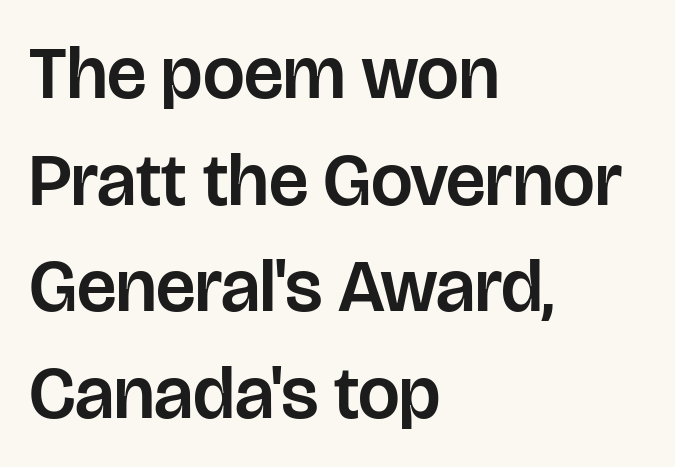
Normally led — the rows are evenly, conventionally spaced. In CSS terms this would be text-align: left. This sample uses an upright cut, with every glyph sitting square on the baseline. Lines of text with bare space underneath. Typographically, this falls in the sans-serif category.
